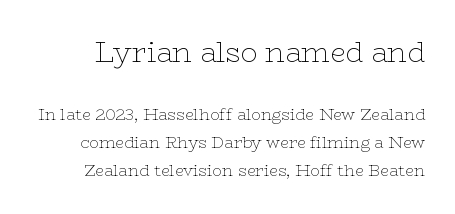
Q: Is the text bold? A: No.
Q: Is the text italic (slanted)? A: No, it is upright.
Q: Is the typeface a serif or a sans-serif typeface? A: Serif.
Q: Is the text underlined? A: No.
Q: Is the spacing between letters normal or unusually wide? A: Normal.
Q: Which block of text is set in a larger size, the first (top) or the second (bottom)? A: The first (top) one.
Q: Width (condensed, normal, or wide)? A: Wide.
Q: Stroke contrast? A: Low.
Q: x-height? A: Medium.
Q: Monospaced? A: No.
